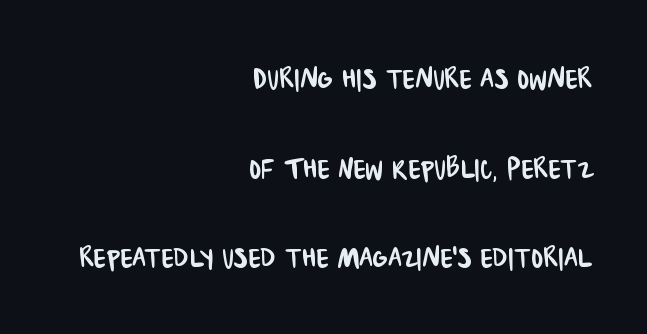
Q: Is the typeface a serif or a sans-serif typeface? A: Sans-serif.
Q: Is the text underlined? A: No.
Q: How is the paragraph aligned? A: Right-aligned.
Q: Is the spacing between letters normal or unusually wide? A: Normal.
Q: Is the spacing between lines tight, normal or loose? A: Loose.
Q: Width (condensed, normal, or wide)? A: Condensed.
Q: Stroke contrast? A: Low.
Q: x-height? A: Large.
Q: Monospaced? A: No.
